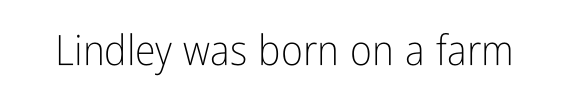
The image shows 42 px light, condensed sans-serif type, upright; set normal letter spacing, not underlined; low stroke contrast and a medium x-height.
